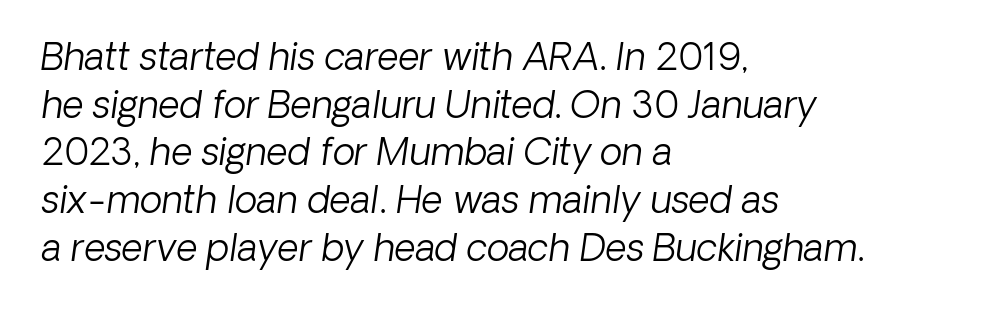
How are the letters spaced? Ordinarily, with no added tracking. This sample uses a sans-serif face. Compared with typical paragraphs, the rows here are spaced about the same. This sample is left-justified, so line endings fall wherever the words run out. The strokes are not fattened; the text isn't bold.
